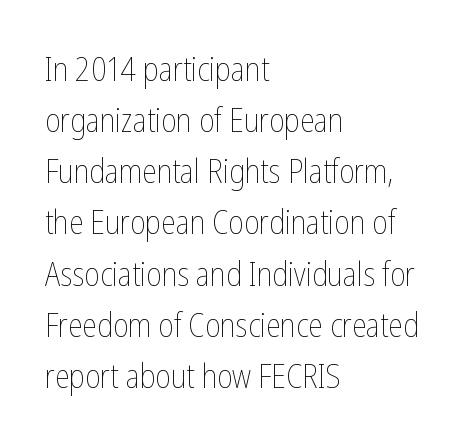
Q: Is the text bold? A: No.
Q: Is the text italic (slanted)? A: No, it is upright.
Q: Is the text underlined? A: No.
Q: How is the paragraph aligned? A: Left-aligned.
Q: Is the spacing between letters normal or unusually wide? A: Normal.
Q: Is the spacing between lines tight, normal or loose? A: Normal.
Q: Width (condensed, normal, or wide)? A: Condensed.
Q: Stroke contrast? A: Low.
Q: x-height? A: Medium.
Q: Monospaced? A: No.
